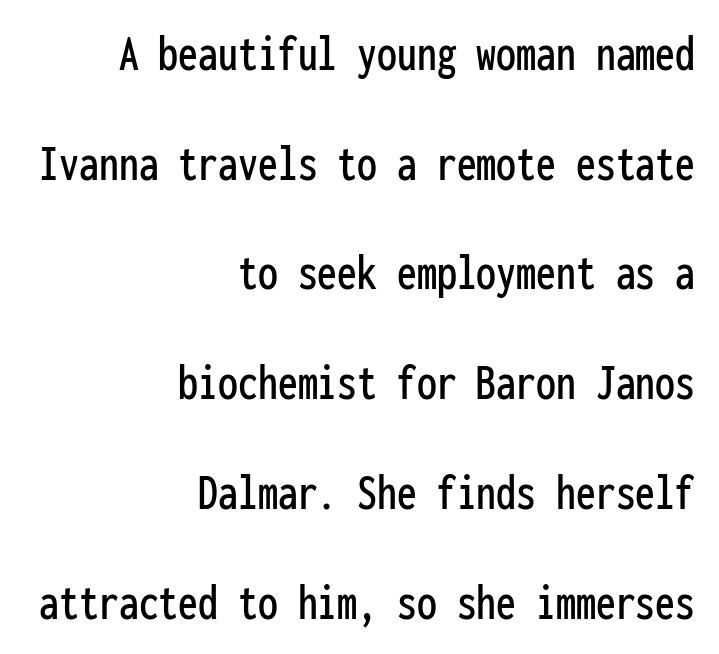
Each letter, wide or thin by design, is forced into the same width here. Glance below the letters and you will spot only blank space. Characters remain perfectly vertical along every line. The leading is generous, giving the passage an open texture. The face used here is rendered with its standard letterfit.
